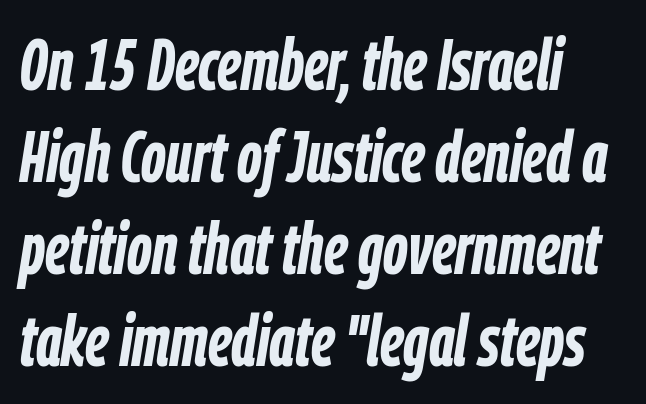
Q: Is the text bold? A: Yes.
Q: Is the text italic (slanted)? A: Yes, it leans right by about 9 degrees.
Q: Is the text underlined? A: No.
Q: How is the paragraph aligned? A: Left-aligned.
Q: Is the spacing between letters normal or unusually wide? A: Normal.
Q: Is the spacing between lines tight, normal or loose? A: Normal.
Q: Width (condensed, normal, or wide)? A: Condensed.
Q: Stroke contrast? A: Low.
Q: x-height? A: Medium.
Q: Monospaced? A: No.
